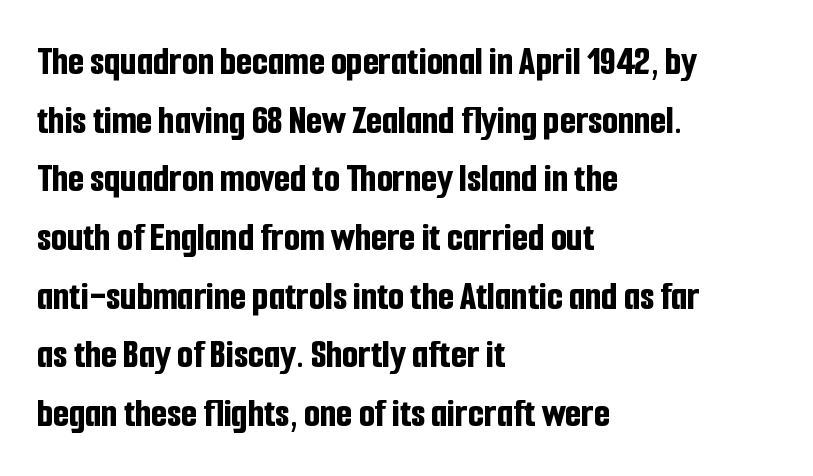
Q: Is the text bold? A: Yes.
Q: Is the text italic (slanted)? A: No, it is upright.
Q: Is the typeface a serif or a sans-serif typeface? A: Sans-serif.
Q: Is the text underlined? A: No.
Q: How is the paragraph aligned? A: Left-aligned.
Q: Is the spacing between letters normal or unusually wide? A: Normal.
Q: Is the spacing between lines tight, normal or loose? A: Normal.
Q: Width (condensed, normal, or wide)? A: Condensed.
Q: Stroke contrast? A: Low.
Q: x-height? A: Medium.
Q: Monospaced? A: No.
